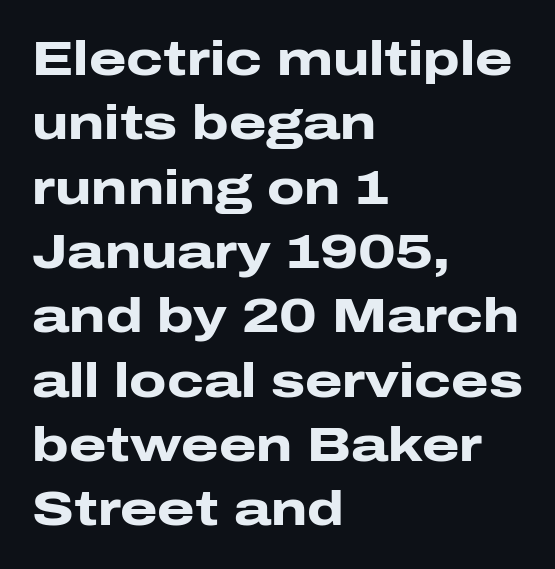
{"serif": "no", "italic": "no", "bold": "yes", "weight": "heavy", "width": "wide", "stroke_contrast": "low", "x_height": "medium", "monospaced": "no", "underline": "no", "align": "left", "line_spacing": "normal", "line_spacing_ratio": 1.34, "letter_spacing": "normal", "letter_spacing_em": 0.0, "glyph_px": 48}
